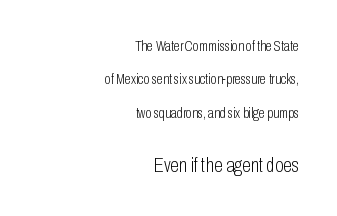
The image shows 20 px text type, upright; set right-aligned, loose line spacing (2.39x), normal letter spacing, not underlined; the second (bottom) block is 1.43x larger.
